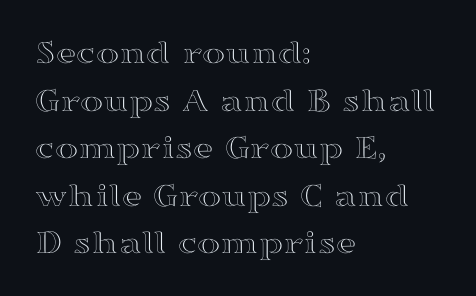
The font's upright variant was chosen for this text. Interline gaps are of average width in this sample. Any mark beneath the type? The region is blank. This rendering leaves character spacing at its baseline value. Character widths vary here, with narrow letters taking less room than wide ones. The passage is arranged the way most books set body copy — flush left.
